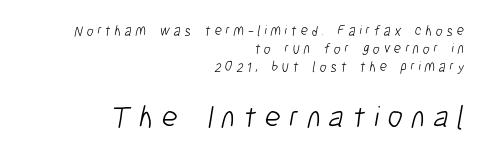
The weight would be labelled regular, book, light, or lighter still. Check where the strokes stop: nothing finishes them off — pure sans. Compared with typical body copy, the letter spacing here is much looser. Anything drawn beneath the words? Only blank space.
